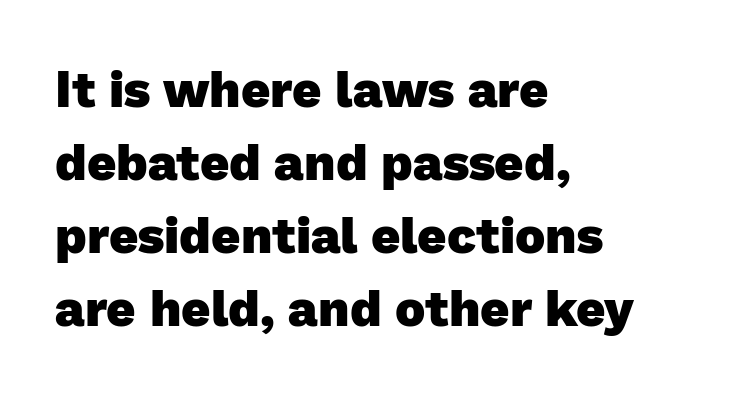
Q: Is the text bold? A: Yes.
Q: Is the typeface a serif or a sans-serif typeface? A: Sans-serif.
Q: Is the text underlined? A: No.
Q: How is the paragraph aligned? A: Left-aligned.
Q: Is the spacing between letters normal or unusually wide? A: Normal.
Q: Is the spacing between lines tight, normal or loose? A: Normal.
Q: Width (condensed, normal, or wide)? A: Normal.
Q: Stroke contrast? A: Low.
Q: x-height? A: Medium.
Q: Monospaced? A: No.
